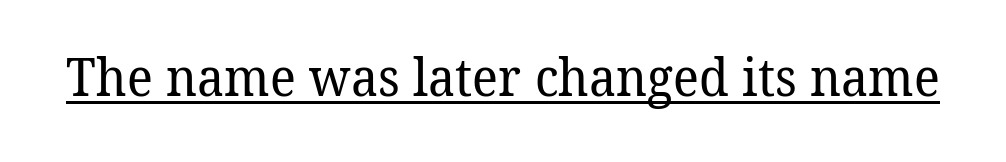
The image shows 52 px regular-weight serif type; set normal letter spacing, underlined; low stroke contrast and a medium x-height.
